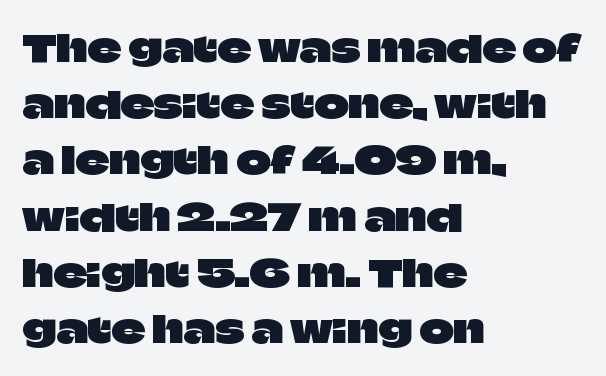
{"serif": "no", "italic": "no", "width": "normal", "stroke_contrast": "low", "x_height": "large", "monospaced": "no", "underline": "no", "align": "left", "line_spacing": "normal", "line_spacing_ratio": 1.52, "letter_spacing": "normal", "letter_spacing_em": 0.0, "glyph_px": 37}
